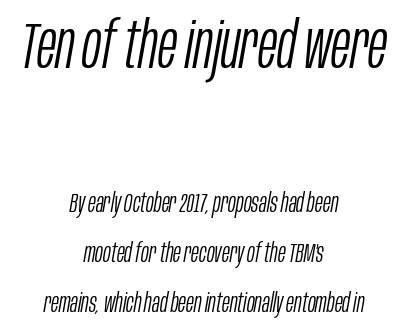
Anything drawn beneath the words? Only blank space. Students, note that the glyphs here touch the page at normal intervals. Compared with a typical body face, this is equally light or lighter still. When letters slant like this, we call the style italic. Horizontal bands of white between lines are thick stripes.
